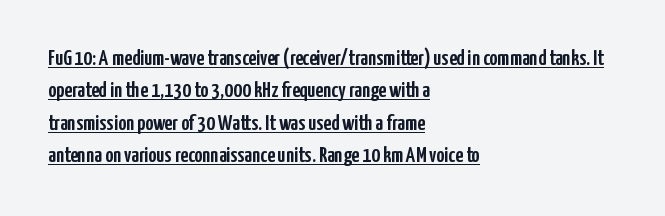
Inter-character spacing is left at the font's built-in metrics. A typographer would call this underscored text. Which margin do the lines hug? The left one — the right edge is uneven. Does the lettering tilt? It doesn't — this is upright.
